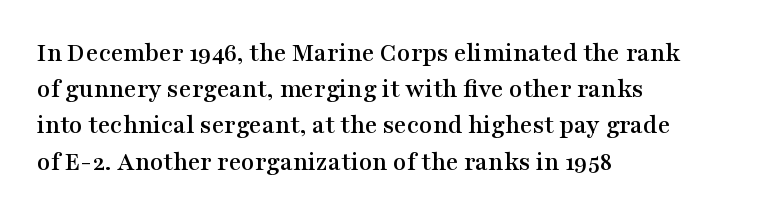
{"italic": "no", "underline": "no", "align": "left", "line_spacing": "normal", "line_spacing_ratio": 1.34, "letter_spacing": "normal", "letter_spacing_em": 0.0, "glyph_px": 27}
